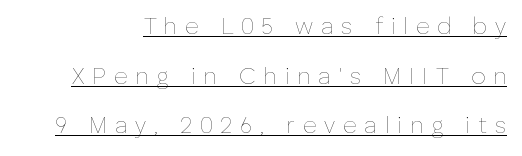
The image shows 23 px text type, upright; set loose line spacing (2.16x), unusually wide letter spacing (+0.34 em), underlined.
